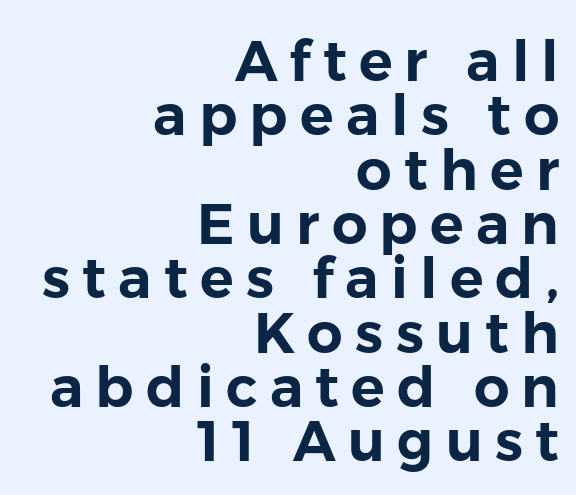
{"serif": "no", "italic": "no", "width": "normal", "stroke_contrast": "low", "x_height": "medium", "monospaced": "no", "underline": "no", "align": "right", "line_spacing": "tight", "line_spacing_ratio": 0.97, "letter_spacing": "wide", "letter_spacing_em": 0.22, "glyph_px": 56}
